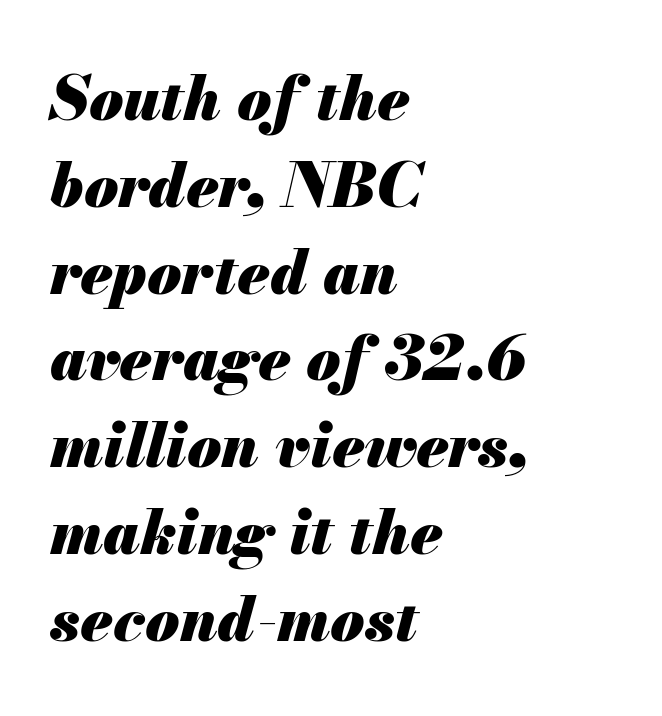
The image shows 62 px heavy type, italic (leaning right); set left-aligned, normal line spacing (1.4x), normal letter spacing, not underlined; medium stroke contrast and a small x-height.
